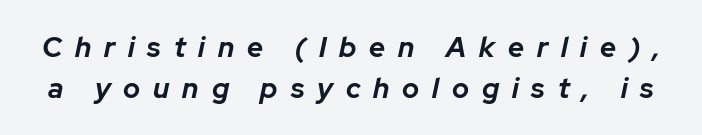
Q: Is the text bold? A: Yes.
Q: Is the text italic (slanted)? A: Yes, it leans right by about 12 degrees.
Q: Is the text underlined? A: No.
Q: Is the spacing between letters normal or unusually wide? A: Unusually wide.
Q: Is the spacing between lines tight, normal or loose? A: Normal.
Q: Width (condensed, normal, or wide)? A: Normal.
Q: Stroke contrast? A: Low.
Q: x-height? A: Medium.
Q: Monospaced? A: No.
